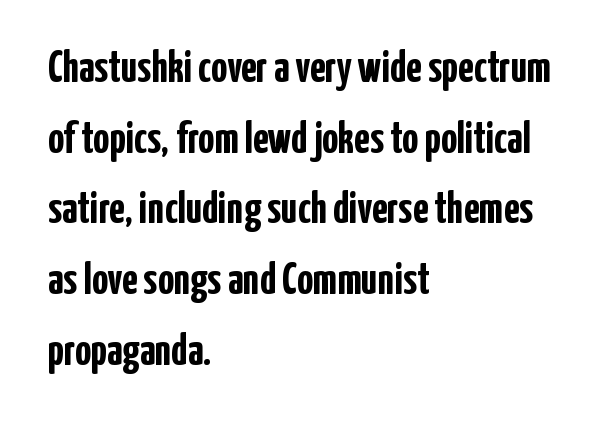
{"serif": "no", "italic": "no", "bold": "yes", "weight": "semibold", "width": "condensed", "stroke_contrast": "low", "x_height": "medium", "monospaced": "no", "underline": "no", "align": "left", "line_spacing": "normal", "line_spacing_ratio": 1.57, "letter_spacing": "normal", "letter_spacing_em": 0.0, "glyph_px": 45}
